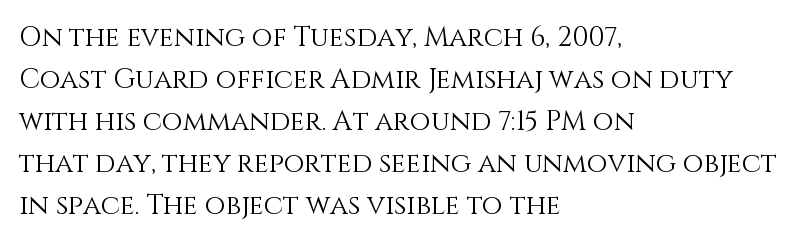
Q: Is the text bold? A: No.
Q: Is the text italic (slanted)? A: No, it is upright.
Q: Is the text underlined? A: No.
Q: How is the paragraph aligned? A: Left-aligned.
Q: Is the spacing between letters normal or unusually wide? A: Normal.
Q: Is the spacing between lines tight, normal or loose? A: Normal.
